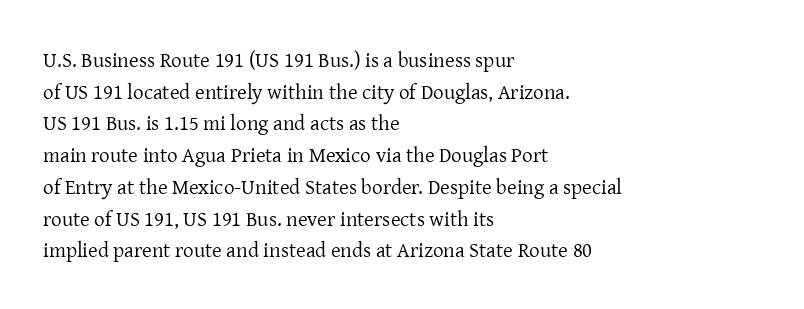
Style check: upright. Leftover space on each line is placed entirely after the last word. The rows are spaced the way most documents space them. The font is comparable to plain body text, perhaps lighter. Honestly, there is no underline to notice here at all. Nobody touched the tracking dial on this one.
